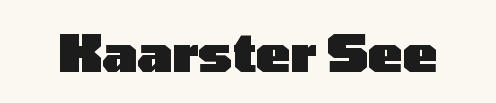
Q: Is the text bold? A: Yes.
Q: Is the text italic (slanted)? A: No, it is upright.
Q: Is the typeface a serif or a sans-serif typeface? A: Sans-serif.
Q: Is the text underlined? A: No.
Q: Is the spacing between letters normal or unusually wide? A: Normal.
Q: Width (condensed, normal, or wide)? A: Wide.
Q: Stroke contrast? A: Low.
Q: x-height? A: Medium.
Q: Monospaced? A: No.
